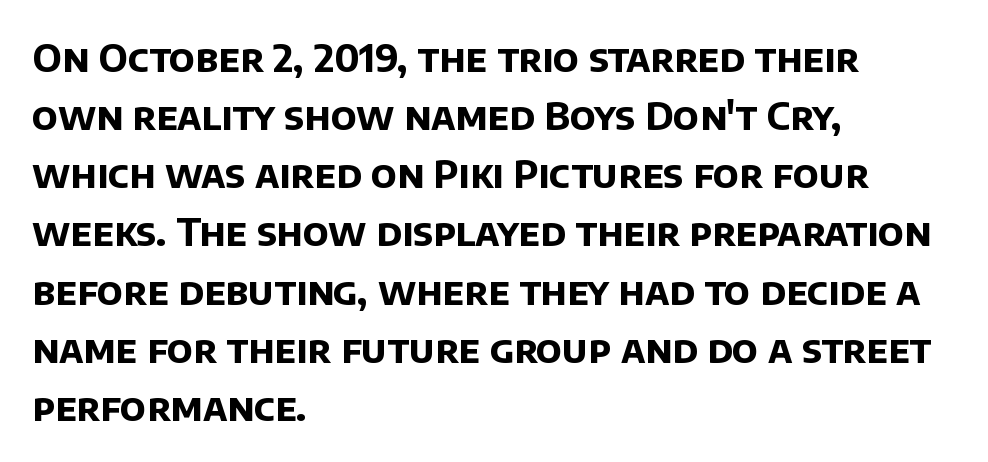
{"serif": "no", "bold": "yes", "weight": "bold", "width": "normal", "stroke_contrast": "low", "x_height": "large", "monospaced": "no", "underline": "no", "align": "left", "line_spacing": "normal", "line_spacing_ratio": 1.53, "letter_spacing": "normal", "letter_spacing_em": 0.0, "glyph_px": 38}
